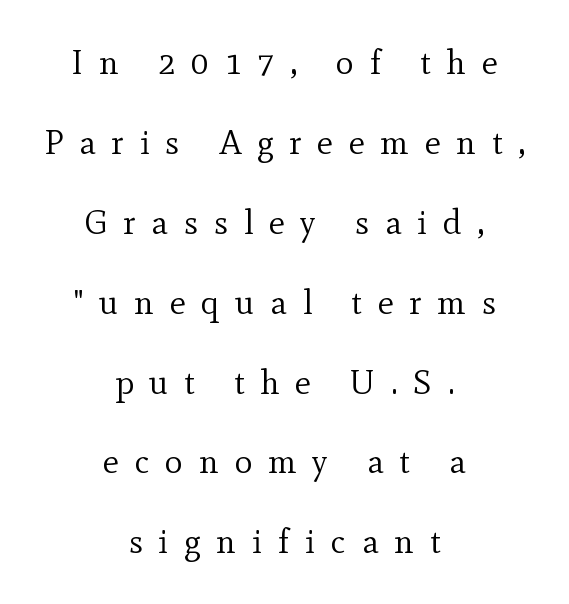
Q: Is the text bold? A: No.
Q: Is the text italic (slanted)? A: No, it is upright.
Q: Is the typeface a serif or a sans-serif typeface? A: Serif.
Q: Is the text underlined? A: No.
Q: How is the paragraph aligned? A: Centered.
Q: Is the spacing between letters normal or unusually wide? A: Unusually wide.
Q: Is the spacing between lines tight, normal or loose? A: Loose.
Q: Width (condensed, normal, or wide)? A: Normal.
Q: x-height? A: Small.
Q: Monospaced? A: No.
